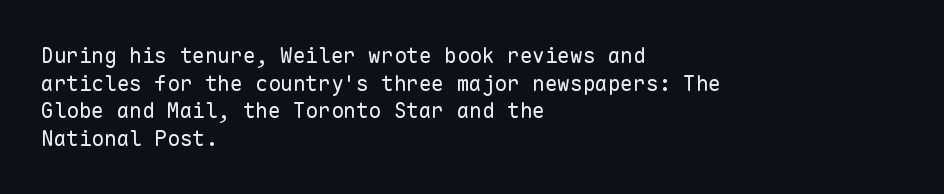
Q: Is the text bold? A: No.
Q: Is the text italic (slanted)? A: No, it is upright.
Q: Is the text underlined? A: No.
Q: How is the paragraph aligned? A: Left-aligned.
Q: Is the spacing between letters normal or unusually wide? A: Normal.
Q: Is the spacing between lines tight, normal or loose? A: Normal.
